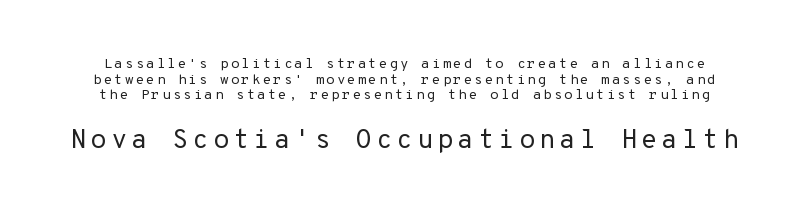
The image shows 27 px text type, upright; set tight line spacing (1.12x), not underlined; the second (bottom) block is 1.93x larger.
